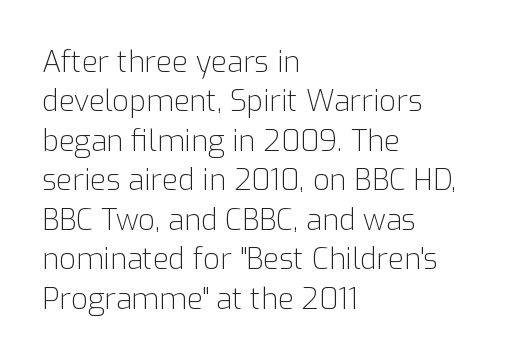
{"serif": "no", "italic": "no", "bold": "no", "weight": "light", "width": "normal", "stroke_contrast": "low", "x_height": "medium", "monospaced": "no", "underline": "no", "align": "left", "line_spacing": "normal", "line_spacing_ratio": 1.36, "letter_spacing": "normal", "letter_spacing_em": 0.0, "glyph_px": 29}
